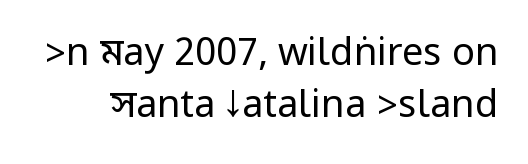
Anything drawn beneath the words? Only blank space. Standard letterfit; no display-style spreading of the glyphs. Grotesque or geometric, the face here clearly has no serifs. Heaviness? Minimal to ordinary, like unemphasized prose. Tall strokes in this sample are plumb rather than angled.
